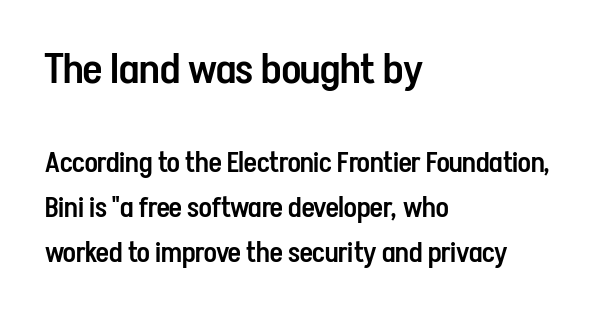
The image shows 42 px semibold, condensed sans-serif type, upright; set left-aligned, normal line spacing (1.61x), normal letter spacing, not underlined; the first (top) block is 1.5x larger; low stroke contrast and a medium x-height.
